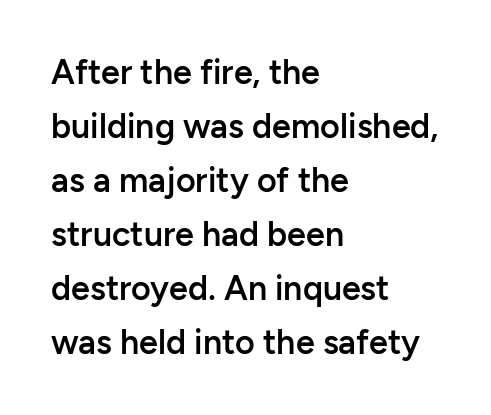
Leading: standard. Spacing between characters is what you'd get straight out of the box. This rendering uses left alignment, leaving the right contour irregular. No feet cap the strokes, marking this as sans-serif type. Think of a printed novel: that variable character pitch is what you see here.
